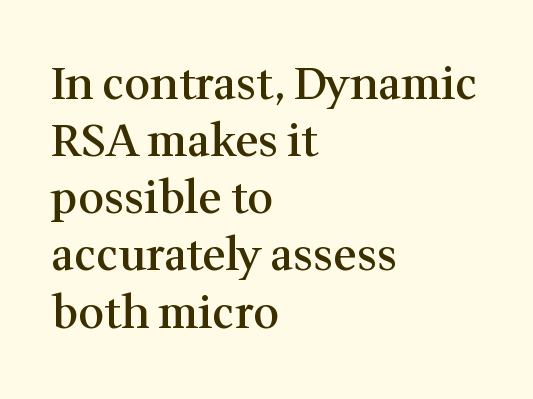
Q: Is the text bold? A: Semi-bold.
Q: Is the text italic (slanted)? A: No, it is upright.
Q: Is the typeface a serif or a sans-serif typeface? A: Serif.
Q: Is the text underlined? A: No.
Q: How is the paragraph aligned? A: Left-aligned.
Q: Is the spacing between letters normal or unusually wide? A: Normal.
Q: Is the spacing between lines tight, normal or loose? A: Normal.
Q: Width (condensed, normal, or wide)? A: Normal.
Q: Stroke contrast? A: Medium.
Q: x-height? A: Medium.
Q: Monospaced? A: No.
